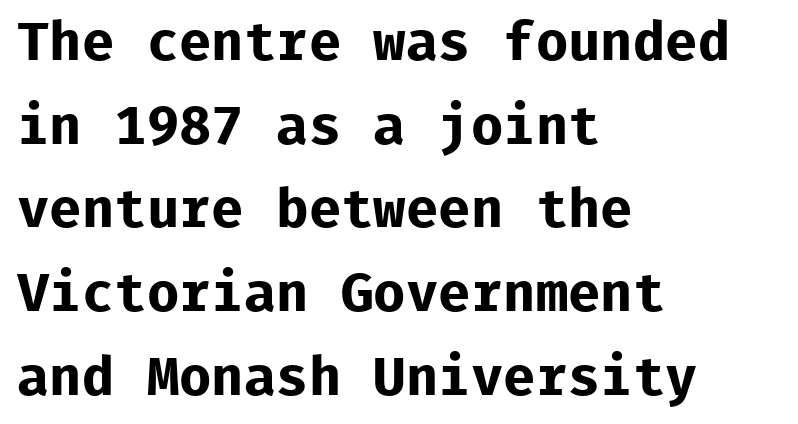
Q: Is the text bold? A: Yes.
Q: Is the text italic (slanted)? A: No, it is upright.
Q: Is the typeface a serif or a sans-serif typeface? A: Sans-serif.
Q: Is the text underlined? A: No.
Q: How is the paragraph aligned? A: Left-aligned.
Q: Is the spacing between letters normal or unusually wide? A: Normal.
Q: Is the spacing between lines tight, normal or loose? A: Normal.
Q: Width (condensed, normal, or wide)? A: Normal.
Q: Stroke contrast? A: Low.
Q: x-height? A: Medium.
Q: Monospaced? A: Yes.
